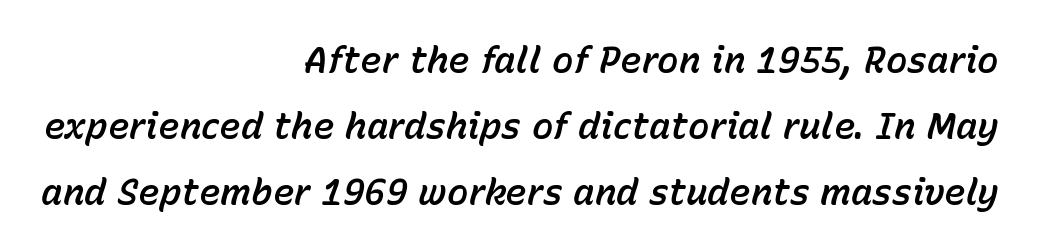
Slant detected: the letters are inclined. The text block is weighted toward the right margin, trailing off unevenly leftward. Descenders are the only things crossing below the line. Varying glyph widths throughout — classic text-font behaviour. Characters follow at the spacing the type designer built in.
